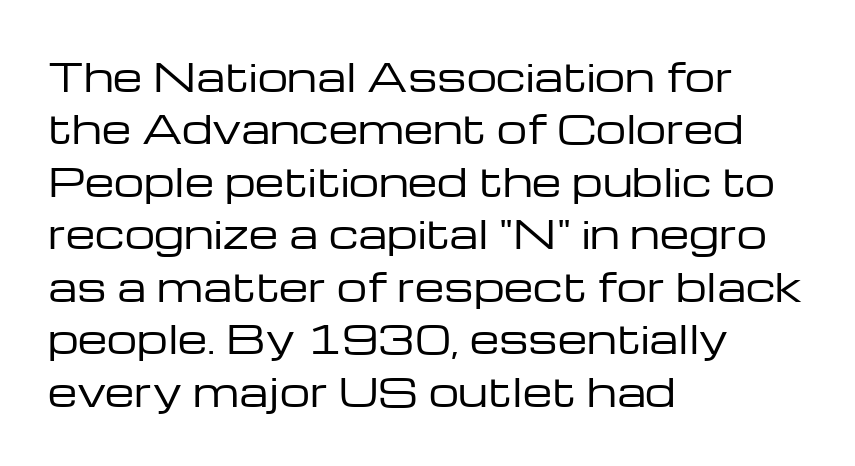
The image shows 38 px regular-weight, wide sans-serif type, upright; set left-aligned, normal line spacing (1.38x), normal letter spacing, not underlined; low stroke contrast and a medium x-height.
